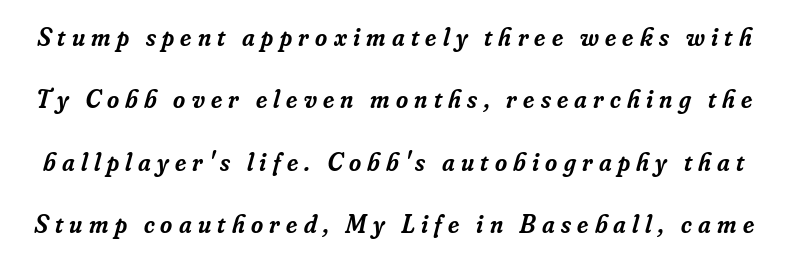
The image shows 26 px text type, italic (leaning right); set loose line spacing (2.4x), unusually wide letter spacing (+0.24 em), not underlined.
